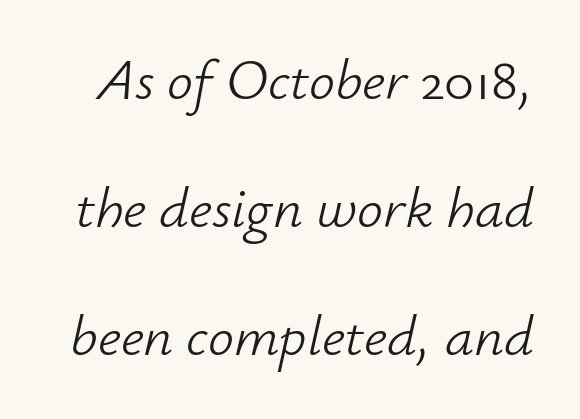
Between one letter and the next there's only the usual sliver of space. Proportional: the letters do not fall into vertical columns. Notice how the stems are inclined rather than vertical — that's the hallmark of italics. Notice the wide empty band between every row — that's loose leading.
